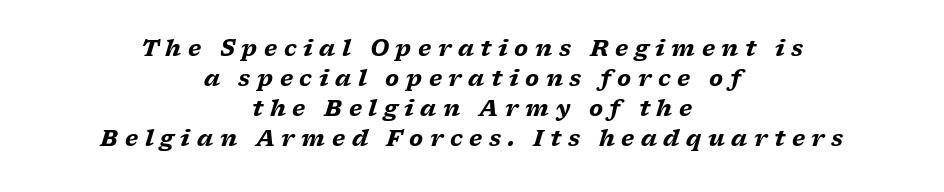
{"italic": "yes", "lean": "right", "slant_degrees": 17, "bold": "yes", "underline": "no", "align": "center", "line_spacing": "normal", "line_spacing_ratio": 1.37, "letter_spacing": "wide", "letter_spacing_em": 0.3, "glyph_px": 22}
